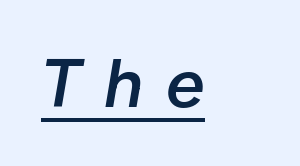
Looks like regular typesetting: each glyph gets only the width it needs. In terms of posture, this sample is oblique. Descenders here cross a horizontal rule under the line. A fair bit of extra ink — the face is semibold, not bold. Someone cranked the tracking dial way up on this one.
